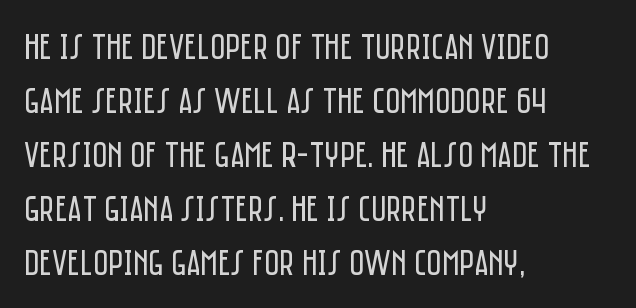
The image shows 37 px regular-weight, condensed sans-serif type, upright; set left-aligned, normal line spacing (1.46x), normal letter spacing, not underlined; low stroke contrast and a large x-height.
